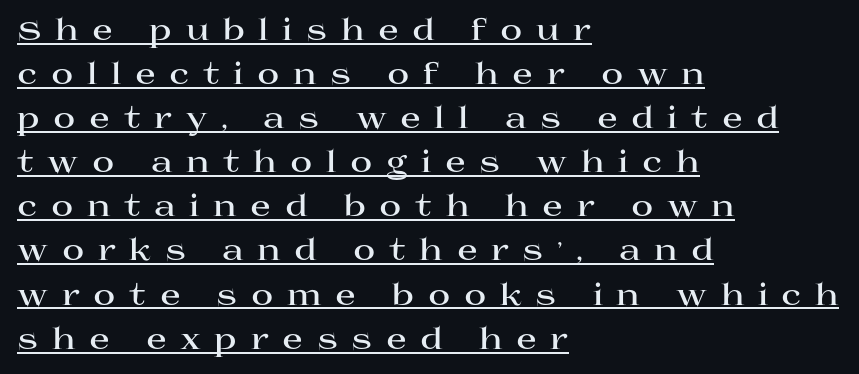
Alignment: flush left. These lines sit exactly where default settings would place them. I'd describe the lettering as bold — thick and assertive. Someone cranked the tracking dial way up on this one.
